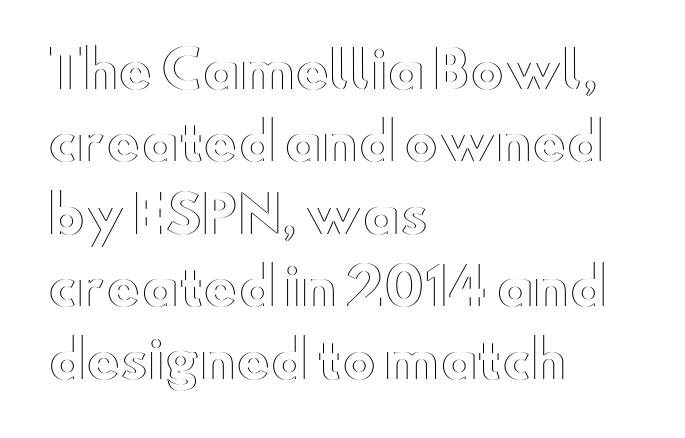
{"italic": "no", "width": "wide", "x_height": "small", "monospaced": "no", "underline": "no", "align": "left", "line_spacing": "normal", "line_spacing_ratio": 1.42, "letter_spacing": "normal", "letter_spacing_em": 0.0, "glyph_px": 51}
